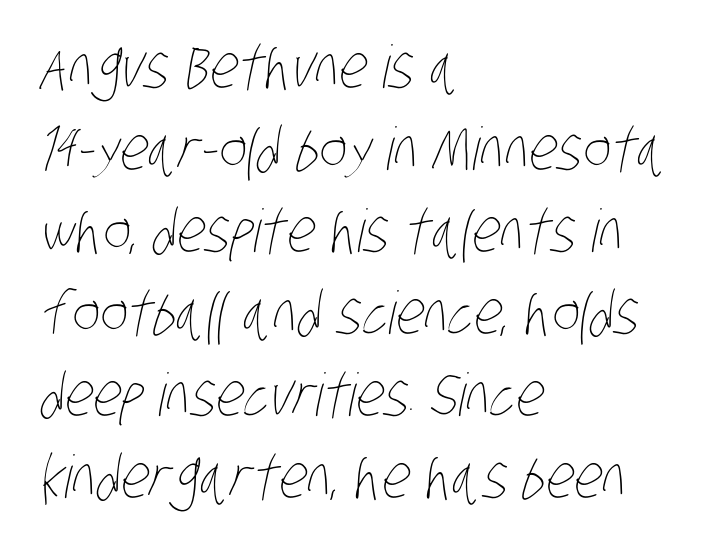
{"bold": "no", "weight": "thin", "width": "condensed", "stroke_contrast": "low", "x_height": "large", "monospaced": "no", "underline": "no", "align": "left", "line_spacing": "normal", "line_spacing_ratio": 1.39, "letter_spacing": "normal", "letter_spacing_em": 0.0, "glyph_px": 59}
